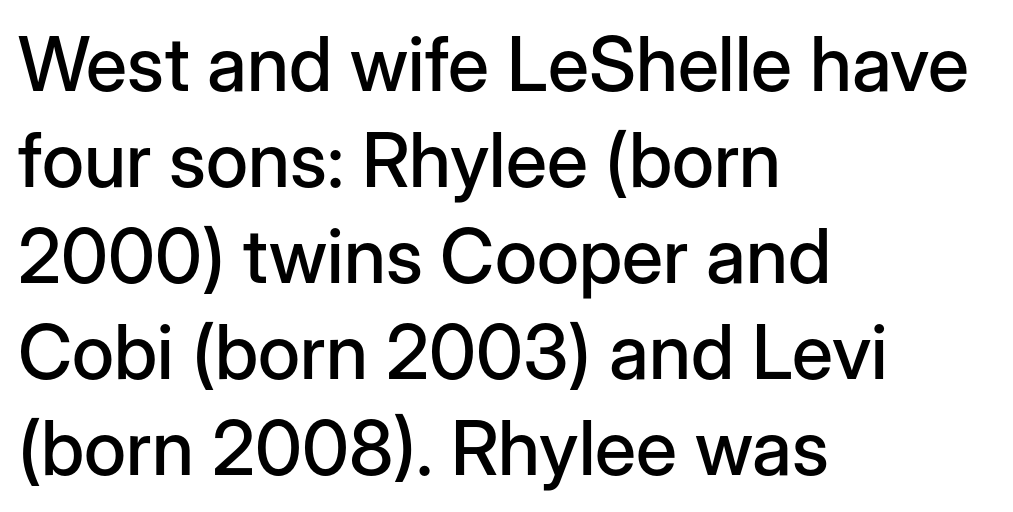
The passage shown is typed in a proportional face where columns would drift. Normally led — the rows are evenly, conventionally spaced. These lines were composed using upright roman letters. Typographically, this falls in the sans-serif category. Does the copy run flush right? No — it runs flush left. Check the space under the baseline: it is left empty.
